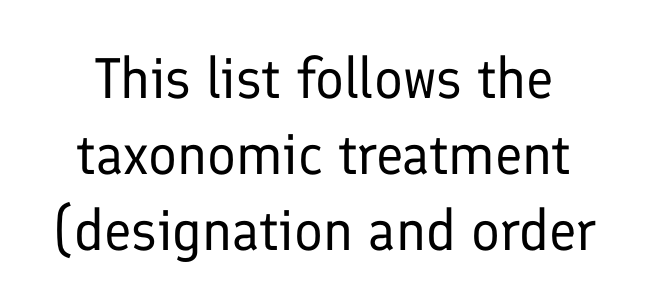
{"serif": "no", "italic": "no", "bold": "no", "weight": "regular", "width": "normal", "stroke_contrast": "low", "x_height": "medium", "monospaced": "no", "underline": "no", "line_spacing": "normal", "line_spacing_ratio": 1.33, "letter_spacing": "normal", "letter_spacing_em": 0.0, "glyph_px": 57}
